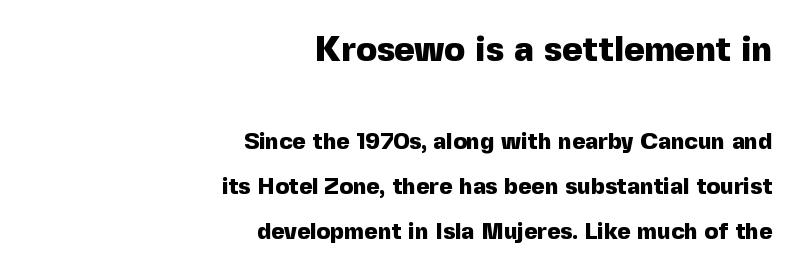
The image shows 35 px heavy sans-serif type, upright; set right-aligned, loose line spacing (1.96x), normal letter spacing, not underlined; the first (top) block is 1.52x larger; a medium x-height.
